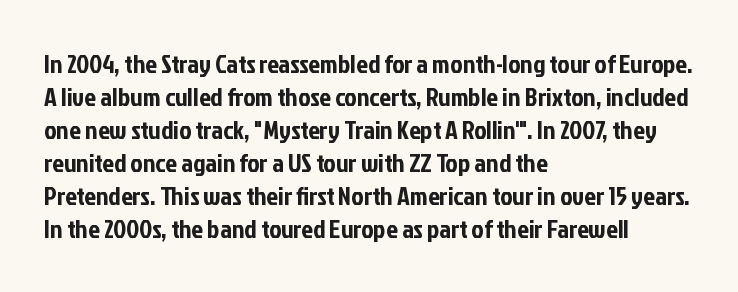
Q: Is the text italic (slanted)? A: No, it is upright.
Q: Is the text underlined? A: No.
Q: How is the paragraph aligned? A: Left-aligned.
Q: Is the spacing between letters normal or unusually wide? A: Normal.
Q: Is the spacing between lines tight, normal or loose? A: Normal.
